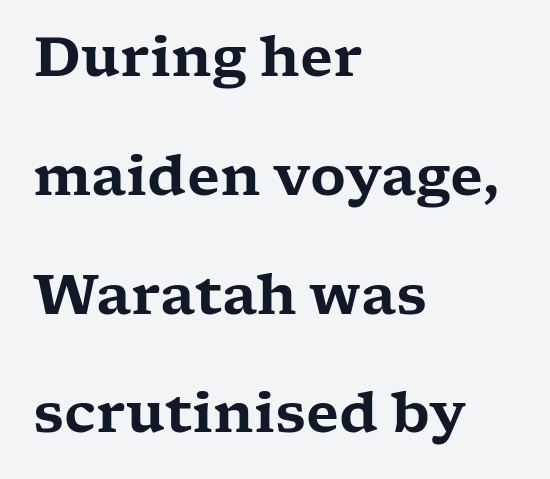
{"serif": "yes", "italic": "no", "width": "wide", "stroke_contrast": "low", "x_height": "medium", "monospaced": "no", "underline": "no", "align": "left", "line_spacing": "loose", "line_spacing_ratio": 2.16, "letter_spacing": "normal", "letter_spacing_em": 0.0, "glyph_px": 55}
